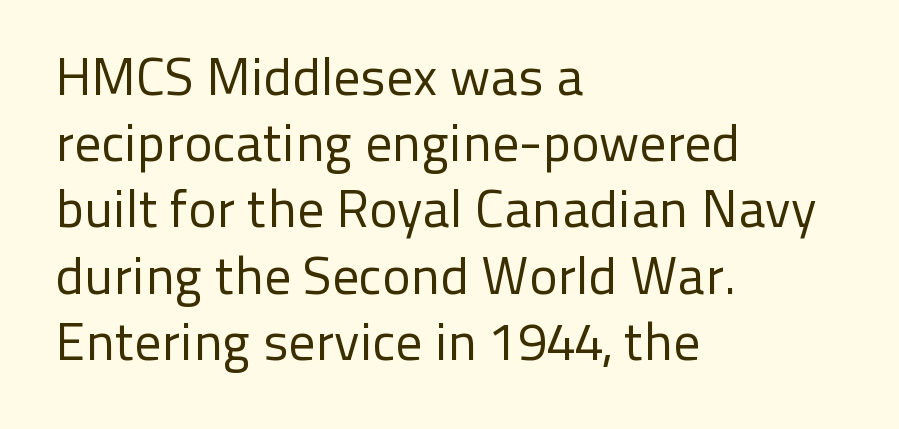
{"serif": "no", "italic": "no", "bold": "no", "weight": "regular", "width": "normal", "stroke_contrast": "low", "x_height": "medium", "monospaced": "no", "underline": "no", "align": "left", "line_spacing": "normal", "line_spacing_ratio": 1.25, "letter_spacing": "normal", "letter_spacing_em": 0.0, "glyph_px": 53}
